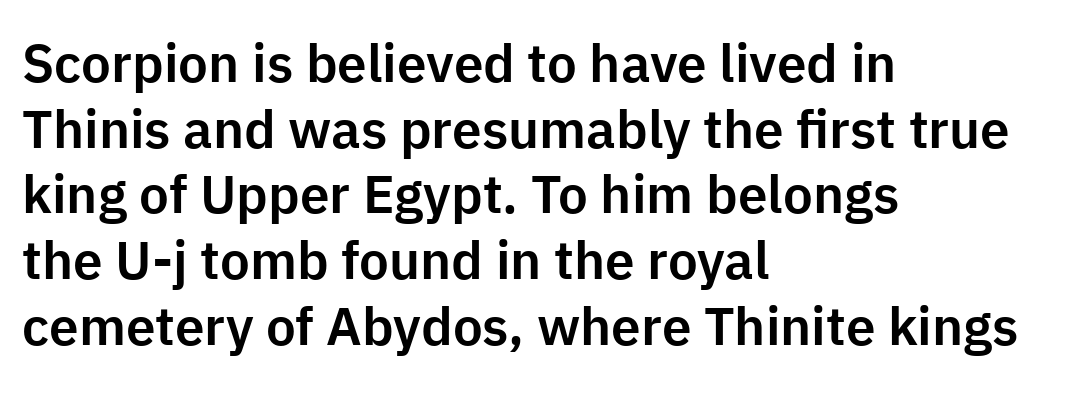
{"serif": "no", "italic": "no", "width": "normal", "stroke_contrast": "low", "x_height": "medium", "monospaced": "no", "underline": "no", "align": "left", "line_spacing_ratio": 1.24, "letter_spacing": "normal", "letter_spacing_em": 0.0, "glyph_px": 53}
